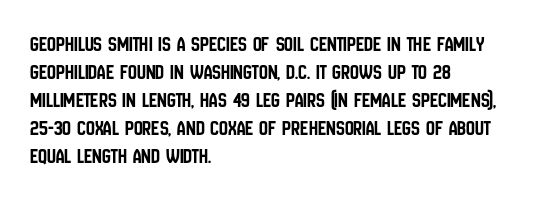
{"italic": "no", "underline": "no", "align": "left", "line_spacing": "normal", "line_spacing_ratio": 1.27, "letter_spacing": "normal", "letter_spacing_em": 0.0, "glyph_px": 22}
